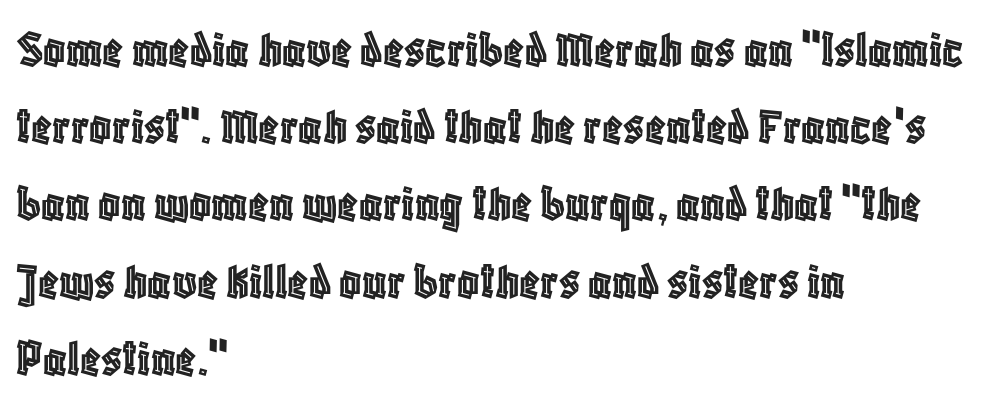
The image shows 54 px condensed type, upright; set left-aligned, normal line spacing (1.43x), normal letter spacing, not underlined; a large x-height.
